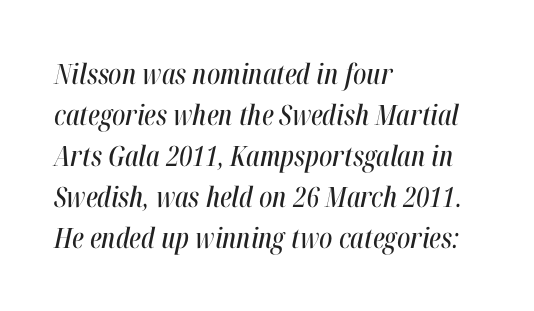
The image shows 28 px condensed type, italic (leaning right); set left-aligned, normal line spacing (1.46x), normal letter spacing, not underlined; high stroke contrast and a medium x-height.
